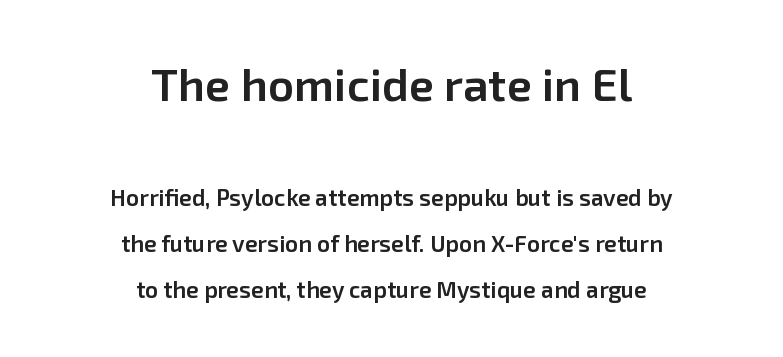
The glyphs are unaccompanied by any horizontal stroke below them. You can tell from the bare stems that sans-serif type was used. Tracking here is standard; glyphs follow each other at the usual distance. Two sizes are in play, and the larger belongs to the first block. The letters stand straight up with perfectly vertical stems. The passage shown is typed in a proportional face where columns would drift.
